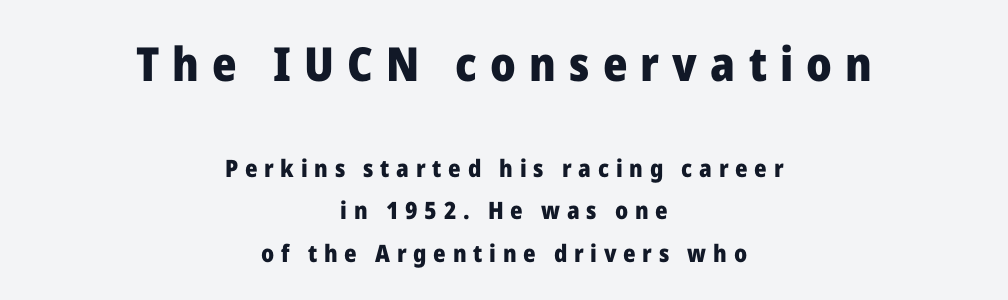
{"serif": "no", "italic": "no", "bold": "yes", "weight": "heavy", "width": "normal", "stroke_contrast": "low", "x_height": "medium", "monospaced": "no", "underline": "no", "align": "center", "line_spacing_ratio": 1.77, "letter_spacing": "wide", "letter_spacing_em": 0.28, "larger_block": "first", "size_ratio": 1.96, "glyph_px": 47}
